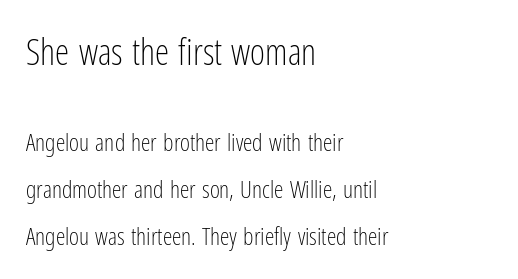
No feet cap the strokes, marking this as sans-serif type. Characters follow at the spacing the type designer built in. A student would call this left alignment; a typographer would say flush left, rag right. Quick note: interline space is abundant.
